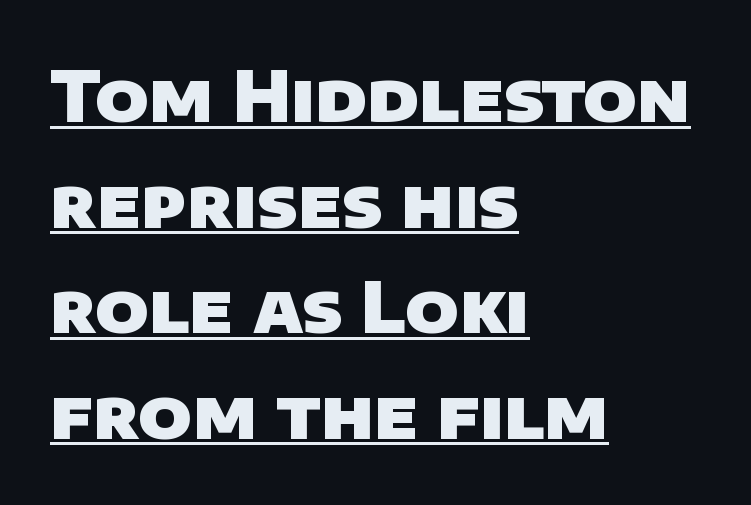
{"serif": "no", "bold": "yes", "weight": "heavy", "width": "normal", "stroke_contrast": "low", "x_height": "large", "monospaced": "no", "underline": "yes", "align": "left", "line_spacing": "normal", "line_spacing_ratio": 1.53, "letter_spacing": "normal", "letter_spacing_em": 0.0, "glyph_px": 69}
